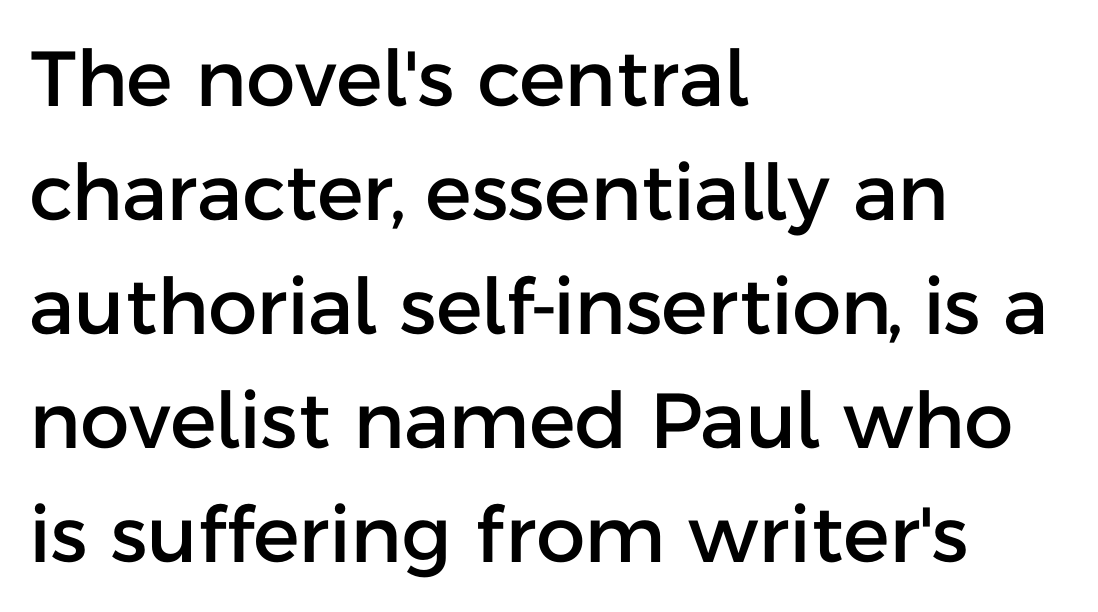
{"serif": "no", "italic": "no", "width": "normal", "stroke_contrast": "low", "x_height": "medium", "monospaced": "no", "underline": "no", "align": "left", "line_spacing": "normal", "line_spacing_ratio": 1.46, "letter_spacing": "normal", "letter_spacing_em": 0.0, "glyph_px": 78}
